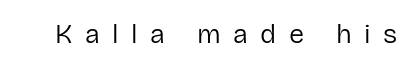
{"italic": "no", "bold": "no", "underline": "no", "letter_spacing": "wide", "letter_spacing_em": 0.46, "glyph_px": 27}
